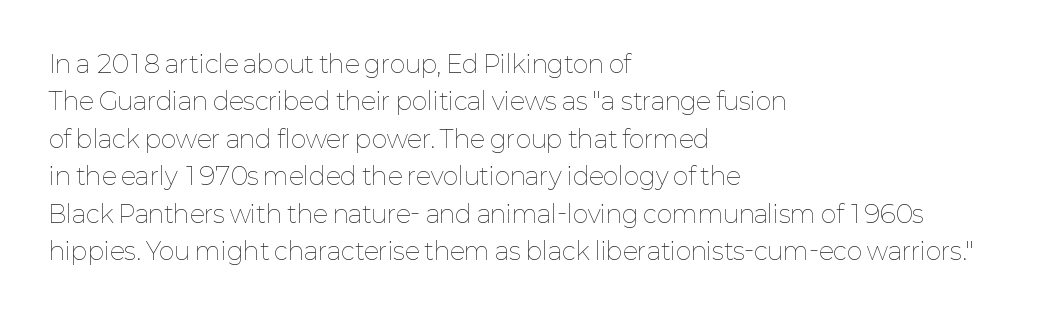
The image shows 24 px text type, upright; set left-aligned, normal line spacing (1.56x), normal letter spacing, not underlined.
